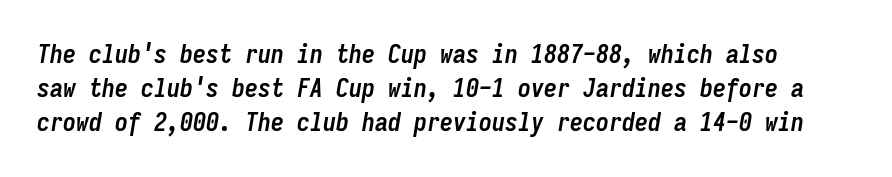
Q: Is the text bold? A: Yes.
Q: Is the text italic (slanted)? A: Yes, it leans right by about 9 degrees.
Q: Is the text underlined? A: No.
Q: Is the spacing between letters normal or unusually wide? A: Normal.
Q: Is the spacing between lines tight, normal or loose? A: Normal.
